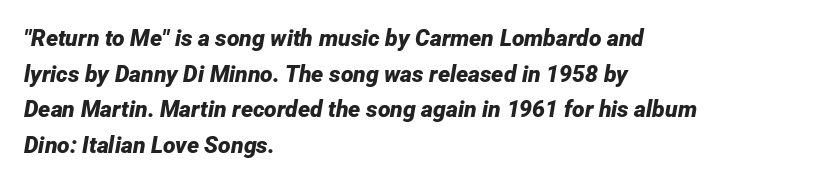
Q: Is the text bold? A: Yes.
Q: Is the text italic (slanted)? A: Yes, it leans right by about 12 degrees.
Q: Is the text underlined? A: No.
Q: How is the paragraph aligned? A: Left-aligned.
Q: Is the spacing between letters normal or unusually wide? A: Normal.
Q: Is the spacing between lines tight, normal or loose? A: Normal.
